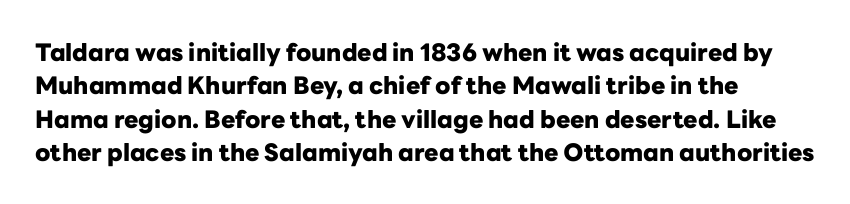
Q: Is the text bold? A: Yes.
Q: Is the text italic (slanted)? A: No, it is upright.
Q: Is the text underlined? A: No.
Q: Is the spacing between letters normal or unusually wide? A: Normal.
Q: Is the spacing between lines tight, normal or loose? A: Normal.
